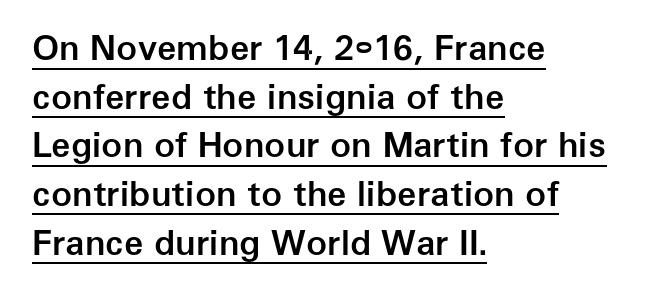
The image shows 35 px semibold sans-serif type, upright; set left-aligned, normal line spacing (1.39x), normal letter spacing, underlined; low stroke contrast and a medium x-height.
